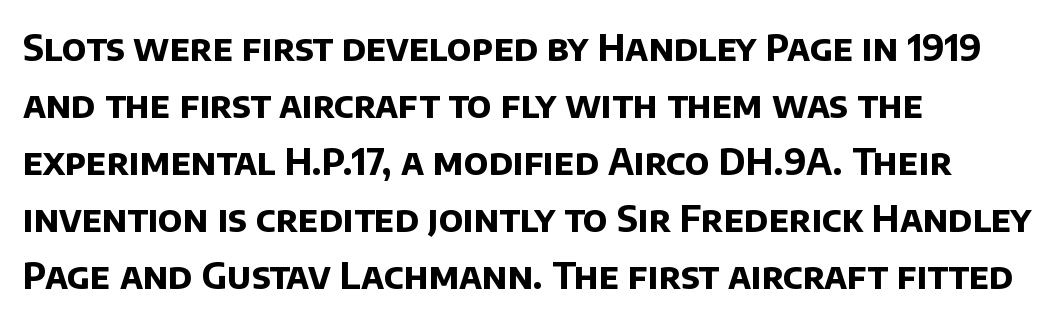
Q: Is the text bold? A: Yes.
Q: Is the typeface a serif or a sans-serif typeface? A: Sans-serif.
Q: Is the text underlined? A: No.
Q: How is the paragraph aligned? A: Left-aligned.
Q: Is the spacing between letters normal or unusually wide? A: Normal.
Q: Is the spacing between lines tight, normal or loose? A: Normal.
Q: Width (condensed, normal, or wide)? A: Normal.
Q: Stroke contrast? A: Low.
Q: x-height? A: Large.
Q: Monospaced? A: No.
